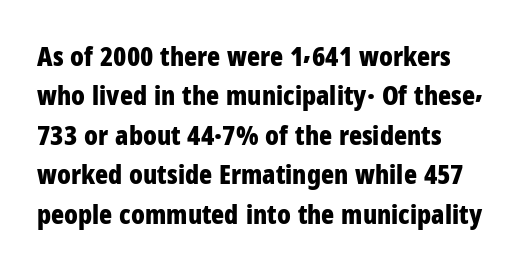
Q: Is the text bold? A: Yes.
Q: Is the text italic (slanted)? A: No, it is upright.
Q: Is the text underlined? A: No.
Q: How is the paragraph aligned? A: Left-aligned.
Q: Is the spacing between letters normal or unusually wide? A: Normal.
Q: Is the spacing between lines tight, normal or loose? A: Normal.
